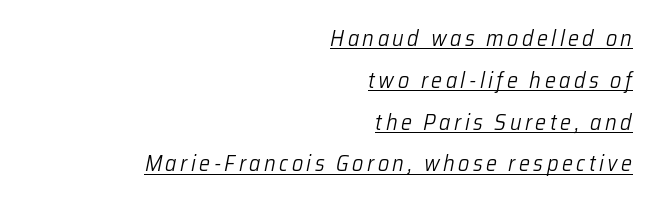
The image shows 22 px text type, italic (leaning right); set right-aligned, loose line spacing (1.9x), underlined.
